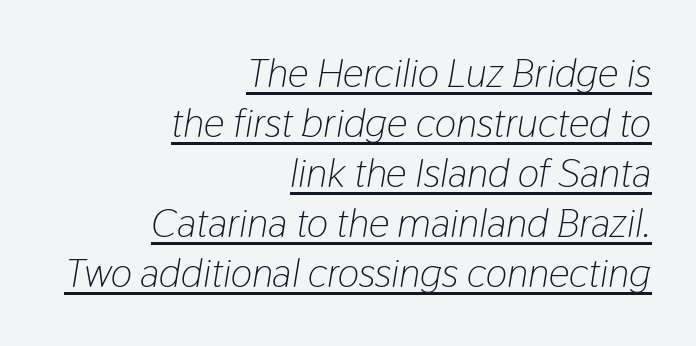
Q: Is the text bold? A: No.
Q: Is the text italic (slanted)? A: Yes, it leans right by about 9 degrees.
Q: Is the text underlined? A: Yes.
Q: How is the paragraph aligned? A: Right-aligned.
Q: Is the spacing between letters normal or unusually wide? A: Normal.
Q: Width (condensed, normal, or wide)? A: Condensed.
Q: Stroke contrast? A: Low.
Q: x-height? A: Medium.
Q: Monospaced? A: No.
